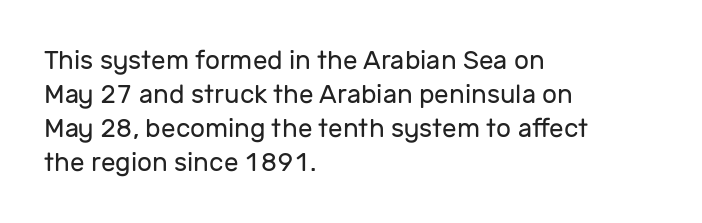
{"italic": "no", "bold": "no", "underline": "no", "align": "left", "line_spacing": "normal", "line_spacing_ratio": 1.31, "letter_spacing": "normal", "letter_spacing_em": 0.0, "glyph_px": 26}
